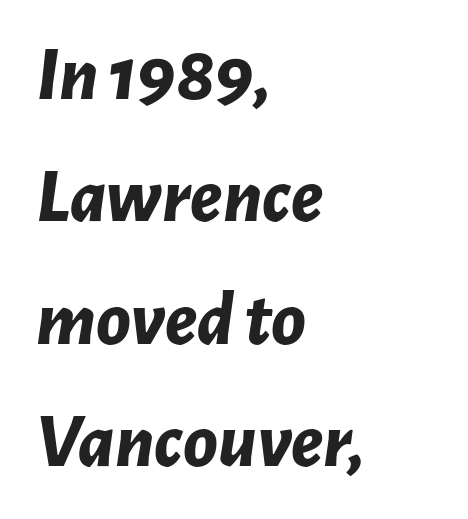
Q: Is the text bold? A: Yes.
Q: Is the text italic (slanted)? A: Yes, it leans right by about 7 degrees.
Q: Is the text underlined? A: No.
Q: How is the paragraph aligned? A: Left-aligned.
Q: Is the spacing between letters normal or unusually wide? A: Normal.
Q: Is the spacing between lines tight, normal or loose? A: Normal.
Q: Width (condensed, normal, or wide)? A: Normal.
Q: Stroke contrast? A: Low.
Q: x-height? A: Medium.
Q: Monospaced? A: No.
